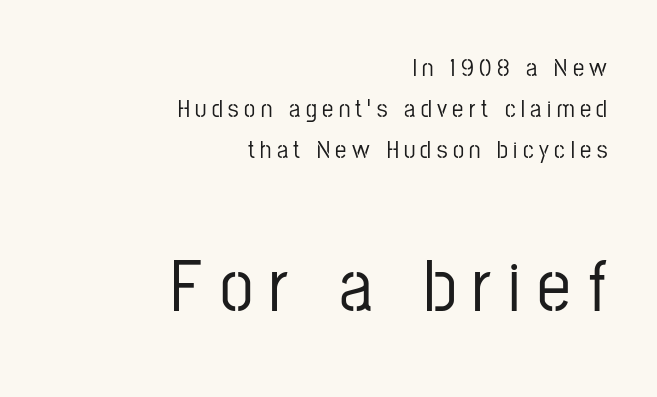
Q: Is the text italic (slanted)? A: No, it is upright.
Q: Is the typeface a serif or a sans-serif typeface? A: Sans-serif.
Q: Is the text underlined? A: No.
Q: How is the paragraph aligned? A: Right-aligned.
Q: Is the spacing between letters normal or unusually wide? A: Unusually wide.
Q: Is the spacing between lines tight, normal or loose? A: Normal.
Q: Which block of text is set in a larger size, the first (top) or the second (bottom)? A: The second (bottom) one.
Q: Width (condensed, normal, or wide)? A: Condensed.
Q: Stroke contrast? A: Low.
Q: x-height? A: Medium.
Q: Monospaced? A: No.
